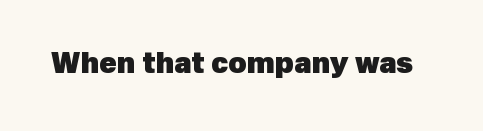
Each letter's strokes conclude bluntly, with no projecting serifs. The tracking reads as untouched default to a designer's eye. Do the characters align in a grid? No, the font is proportional. Any mark beneath the type? The region is blank. Compared with an ordinary text face, these strokes are far heavier — a full bold.
